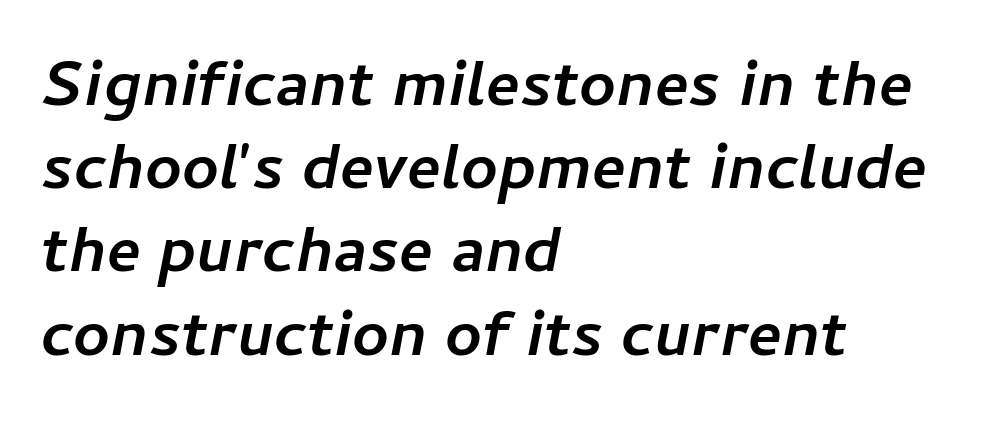
Q: Is the text bold? A: Yes.
Q: Is the text italic (slanted)? A: Yes, it leans right by about 11 degrees.
Q: Is the text underlined? A: No.
Q: How is the paragraph aligned? A: Left-aligned.
Q: Is the spacing between letters normal or unusually wide? A: Normal.
Q: Is the spacing between lines tight, normal or loose? A: Normal.
Q: Width (condensed, normal, or wide)? A: Normal.
Q: Stroke contrast? A: Low.
Q: x-height? A: Medium.
Q: Monospaced? A: No.
